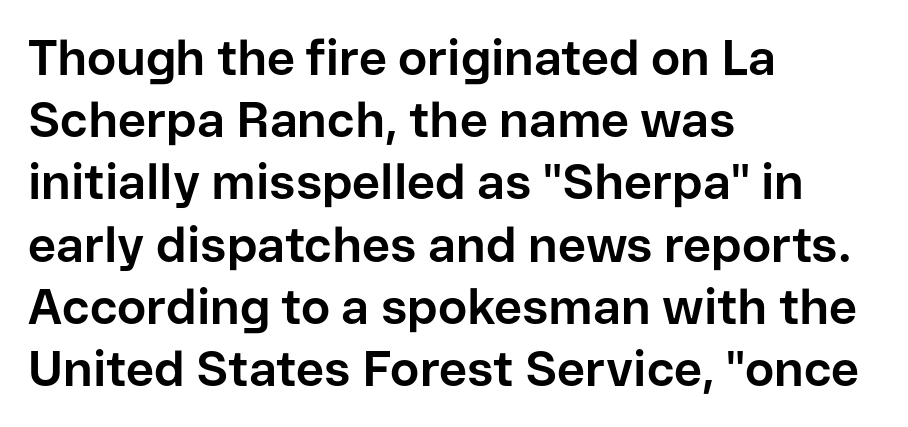
{"serif": "no", "italic": "no", "bold": "yes", "weight": "bold", "width": "normal", "stroke_contrast": "low", "x_height": "medium", "monospaced": "no", "underline": "no", "align": "left", "line_spacing": "normal", "line_spacing_ratio": 1.27, "letter_spacing": "normal", "letter_spacing_em": 0.0, "glyph_px": 49}
